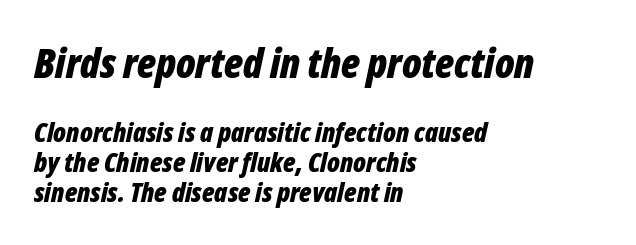
The letters in the upper block stand taller than those in the block below. Check under the words: just untouched page. The lettering tilts uniformly, giving the passage an italic look. Which margin do the lines hug? The left one — the right edge is uneven.
